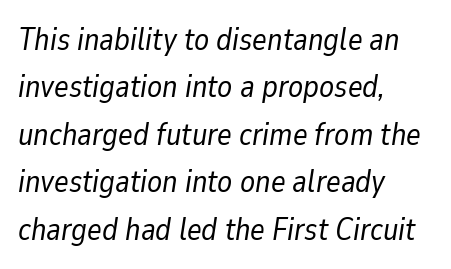
{"italic": "yes", "lean": "right", "slant_degrees": 9, "bold": "no", "weight": "regular", "width": "normal", "stroke_contrast": "low", "x_height": "medium", "monospaced": "no", "underline": "no", "align": "left", "line_spacing": "normal", "line_spacing_ratio": 1.53, "letter_spacing": "normal", "letter_spacing_em": 0.0, "glyph_px": 31}
